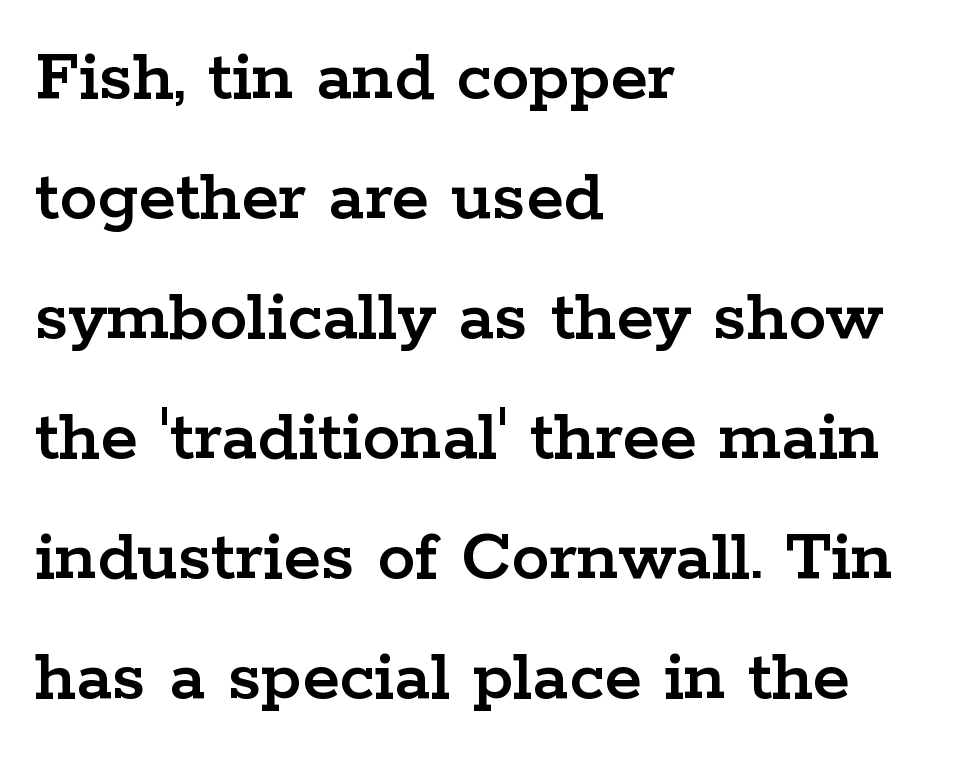
The image shows 76 px wide serif type, upright; set left-aligned, normal line spacing (1.58x), normal letter spacing, not underlined; low stroke contrast and a medium x-height.
